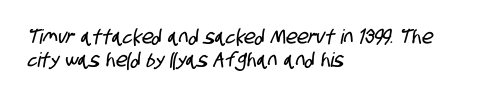
Quick note: interline space is minimal. Caption: multi-line text, flush left, ragged right. Nobody drew a line under any word here. Tracking value appears to be zero — textbook default spacing.
